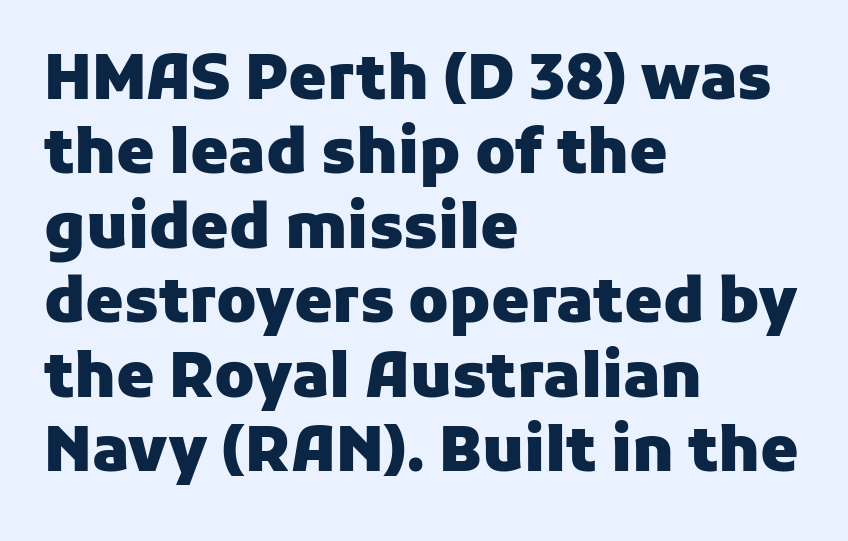
A typesetter would call this proportional, since set widths differ per character. Words appear dense and cohesive because spacing is normal. Is the block centered? No — it sits flush against the left margin. The axis of the letterforms is exactly vertical. The face used here is a sans, in the tradition of grotesques and geometrics.
